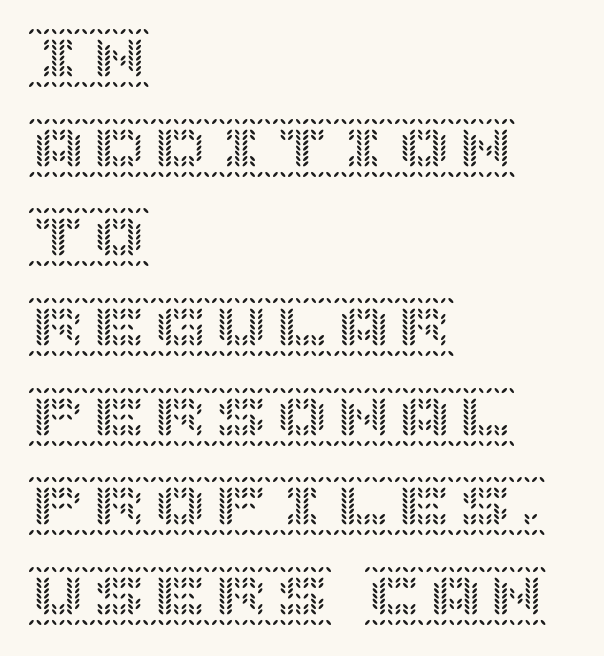
Q: Is the text italic (slanted)? A: No, it is upright.
Q: Is the text underlined? A: No.
Q: How is the paragraph aligned? A: Left-aligned.
Q: Is the spacing between letters normal or unusually wide? A: Normal.
Q: Is the spacing between lines tight, normal or loose? A: Normal.
Q: Width (condensed, normal, or wide)? A: Normal.
Q: x-height? A: Large.
